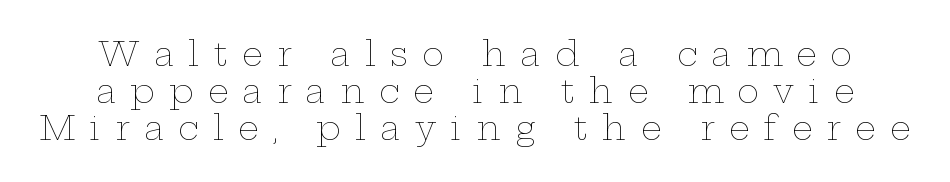
Q: Is the text bold? A: No.
Q: Is the text italic (slanted)? A: No, it is upright.
Q: Is the text underlined? A: No.
Q: Is the spacing between letters normal or unusually wide? A: Unusually wide.
Q: Is the spacing between lines tight, normal or loose? A: Tight.
Q: Width (condensed, normal, or wide)? A: Wide.
Q: Stroke contrast? A: Low.
Q: x-height? A: Medium.
Q: Monospaced? A: No.
